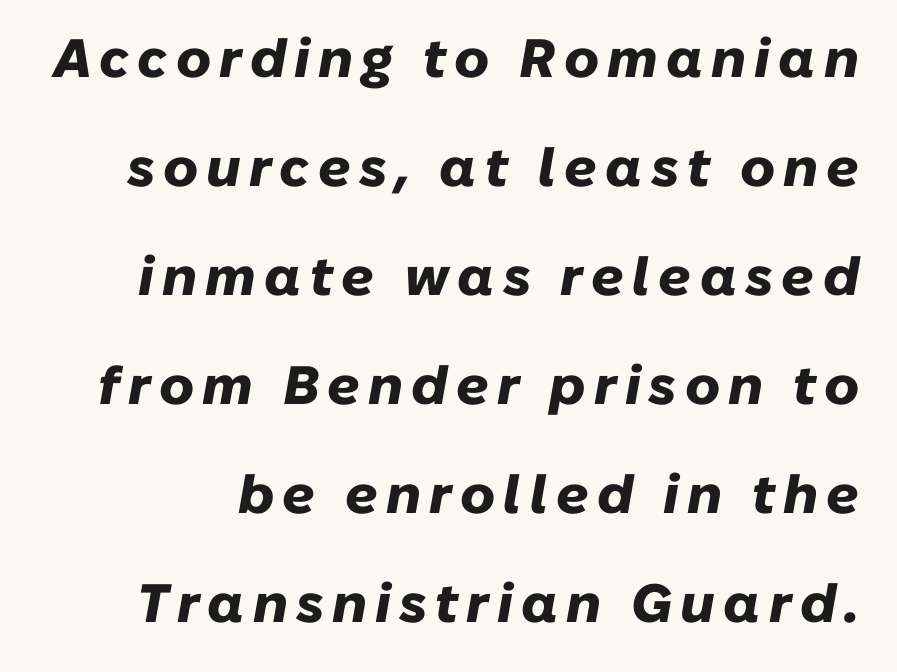
Q: Is the text bold? A: Yes.
Q: Is the text italic (slanted)? A: Yes, it leans right by about 10 degrees.
Q: Is the text underlined? A: No.
Q: Is the spacing between lines tight, normal or loose? A: Loose.
Q: Width (condensed, normal, or wide)? A: Normal.
Q: Stroke contrast? A: Low.
Q: x-height? A: Medium.
Q: Monospaced? A: No.
